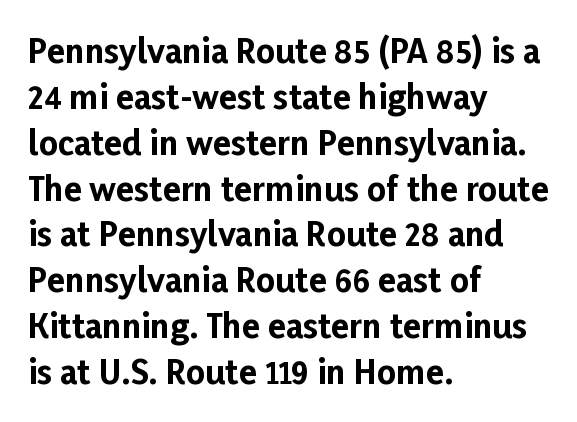
The image shows 33 px bold sans-serif type, upright; set left-aligned, normal line spacing (1.39x), normal letter spacing, not underlined; low stroke contrast and a medium x-height.
